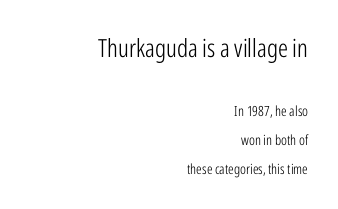
The image shows 25 px text type, upright; set right-aligned, loose line spacing (2.05x), normal letter spacing, not underlined; the first (top) block is 1.79x larger.
